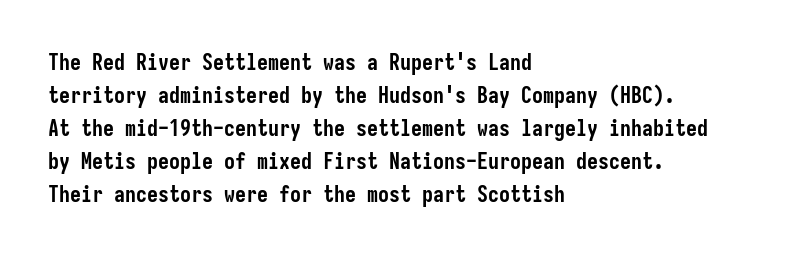
You'd pick this weight for a headline — it's a proper bold. The lettering holds an erect, upright posture throughout. Glance below the letters and you will spot only blank space. Layout note: lines flush left. Characters follow at the spacing the type designer built in. These lines sit exactly where default settings would place them.
